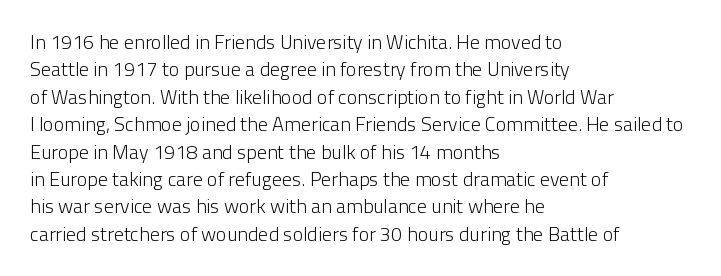
Q: Is the text bold? A: No.
Q: Is the text italic (slanted)? A: No, it is upright.
Q: Is the text underlined? A: No.
Q: How is the paragraph aligned? A: Left-aligned.
Q: Is the spacing between letters normal or unusually wide? A: Normal.
Q: Is the spacing between lines tight, normal or loose? A: Normal.
